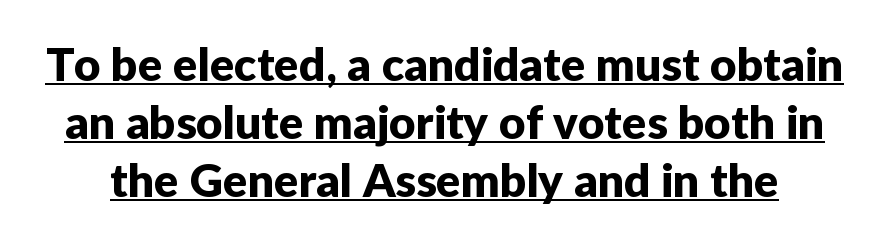
{"serif": "no", "italic": "no", "width": "normal", "stroke_contrast": "low", "x_height": "medium", "monospaced": "no", "underline": "yes", "line_spacing": "normal", "line_spacing_ratio": 1.26, "letter_spacing": "normal", "letter_spacing_em": 0.0, "glyph_px": 46}
